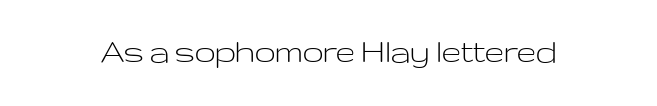
A quiet, ordinary-to-light weight characterises the typeface. The face used here is rendered with its standard letterfit. Each letter's strokes conclude bluntly, with no projecting serifs. The axis of the letterforms is exactly vertical. Proportional: the letters do not fall into vertical columns.
